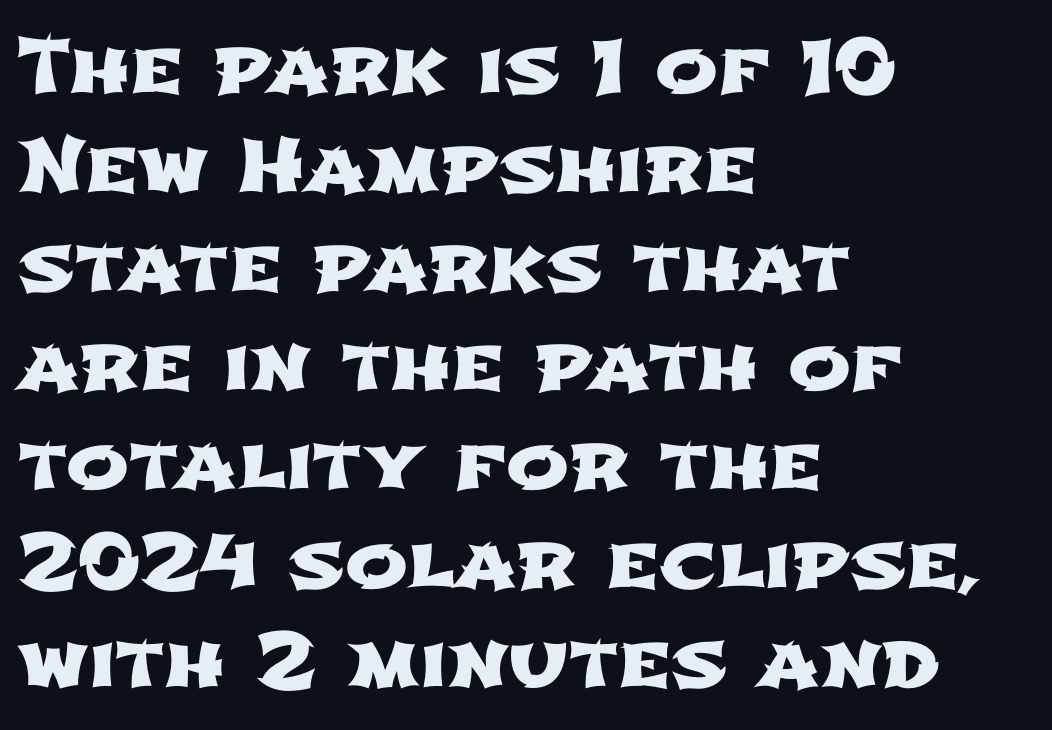
Q: Is the typeface a serif or a sans-serif typeface? A: Sans-serif.
Q: Is the text underlined? A: No.
Q: How is the paragraph aligned? A: Left-aligned.
Q: Is the spacing between letters normal or unusually wide? A: Normal.
Q: Is the spacing between lines tight, normal or loose? A: Normal.
Q: Width (condensed, normal, or wide)? A: Wide.
Q: Stroke contrast? A: Low.
Q: x-height? A: Medium.
Q: Monospaced? A: No.
